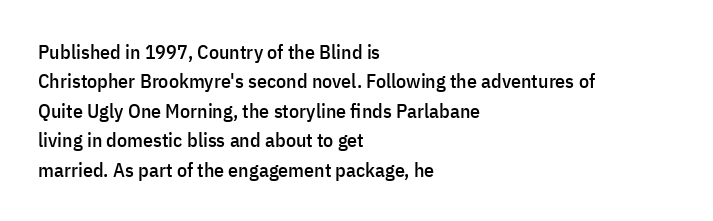
Notice how the passage keeps a crisp vertical edge on the left only. The space directly below the letters is spotless. The designer left line spacing at the default. Honestly, the letter spacing is just normal — you wouldn't notice it. Posture: vertical.
